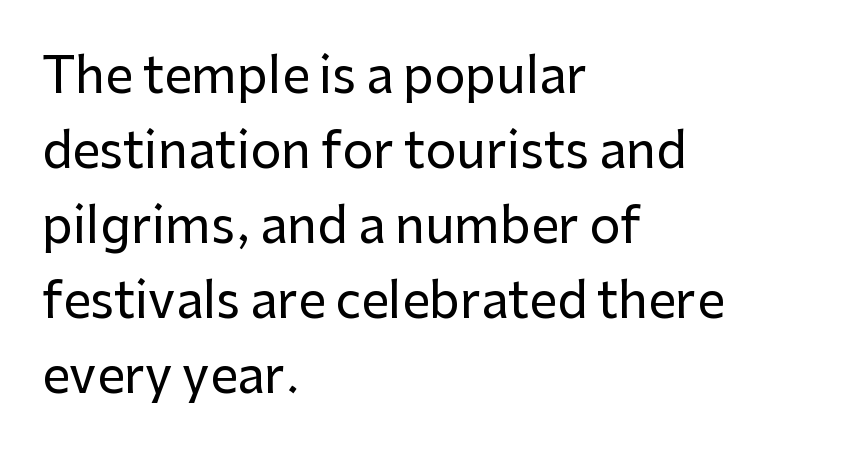
The image shows 49 px sans-serif type, upright; set left-aligned, normal line spacing (1.53x), normal letter spacing, not underlined; low stroke contrast and a medium x-height.
